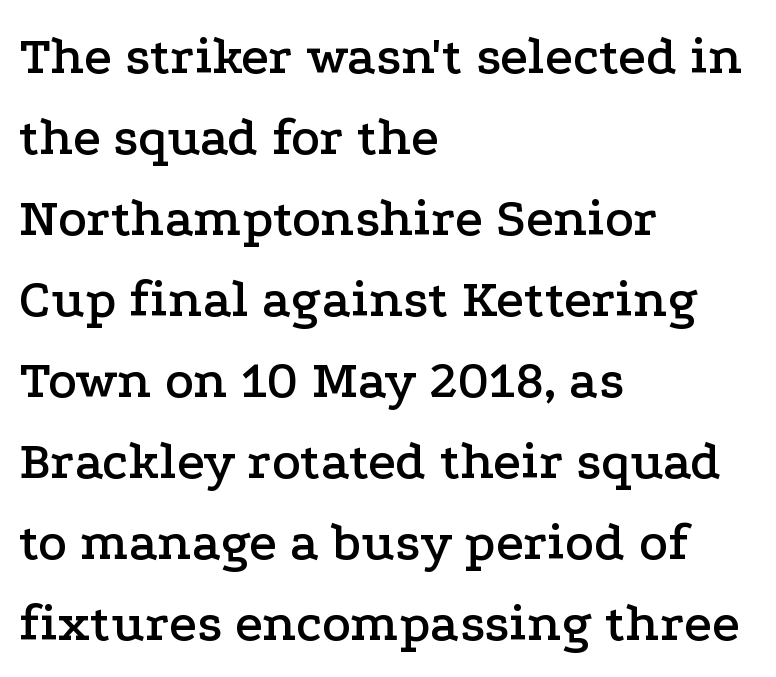
{"serif": "yes", "italic": "no", "width": "wide", "stroke_contrast": "low", "x_height": "medium", "monospaced": "no", "underline": "no", "align": "left", "line_spacing": "normal", "line_spacing_ratio": 1.5, "letter_spacing": "normal", "letter_spacing_em": 0.0, "glyph_px": 54}
